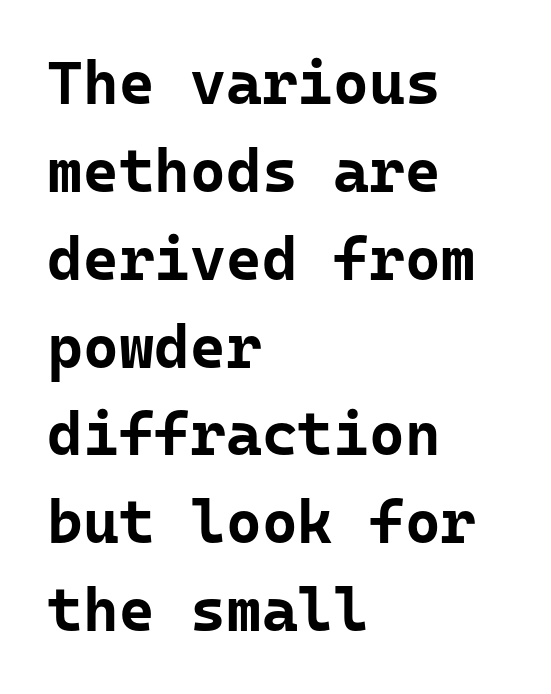
{"serif": "no", "italic": "no", "bold": "yes", "weight": "bold", "width": "normal", "stroke_contrast": "low", "x_height": "medium", "monospaced": "yes", "underline": "no", "align": "left", "line_spacing": "normal", "line_spacing_ratio": 1.44, "letter_spacing": "normal", "letter_spacing_em": 0.0, "glyph_px": 61}
